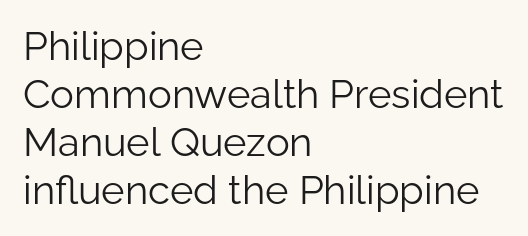
Q: Is the text bold? A: No.
Q: Is the text italic (slanted)? A: No, it is upright.
Q: Is the typeface a serif or a sans-serif typeface? A: Sans-serif.
Q: Is the text underlined? A: No.
Q: How is the paragraph aligned? A: Left-aligned.
Q: Is the spacing between letters normal or unusually wide? A: Normal.
Q: Width (condensed, normal, or wide)? A: Normal.
Q: Stroke contrast? A: Low.
Q: x-height? A: Medium.
Q: Monospaced? A: No.
